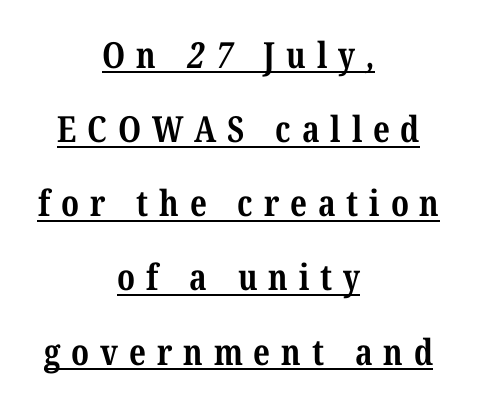
The image shows 36 px bold, condensed serif type; set centered, loose line spacing (2.06x), unusually wide letter spacing (+0.3 em), underlined; medium stroke contrast and a medium x-height.
